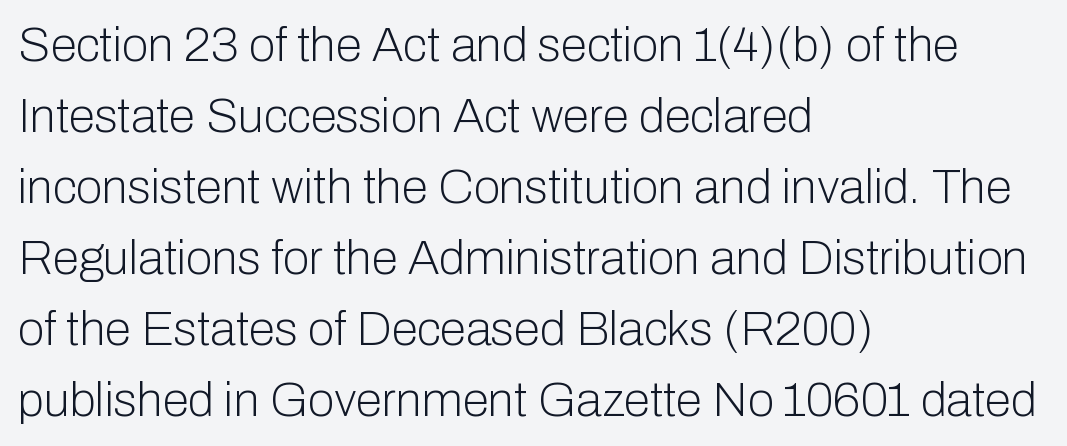
Q: Is the text bold? A: No.
Q: Is the text italic (slanted)? A: No, it is upright.
Q: Is the typeface a serif or a sans-serif typeface? A: Sans-serif.
Q: Is the text underlined? A: No.
Q: How is the paragraph aligned? A: Left-aligned.
Q: Is the spacing between letters normal or unusually wide? A: Normal.
Q: Is the spacing between lines tight, normal or loose? A: Normal.
Q: Width (condensed, normal, or wide)? A: Normal.
Q: Stroke contrast? A: Low.
Q: x-height? A: Medium.
Q: Monospaced? A: No.
